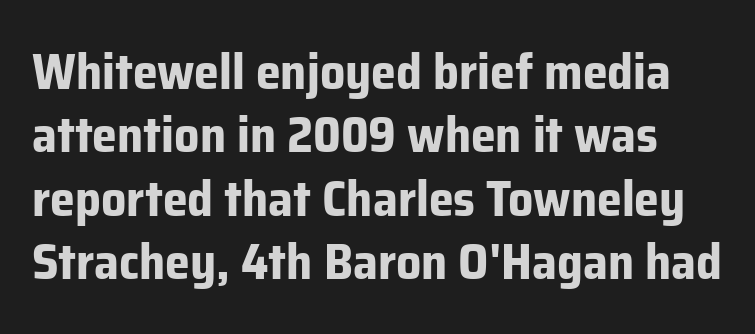
The image shows 50 px bold sans-serif type, upright; set normal line spacing (1.27x), normal letter spacing, not underlined; low stroke contrast and a medium x-height.
